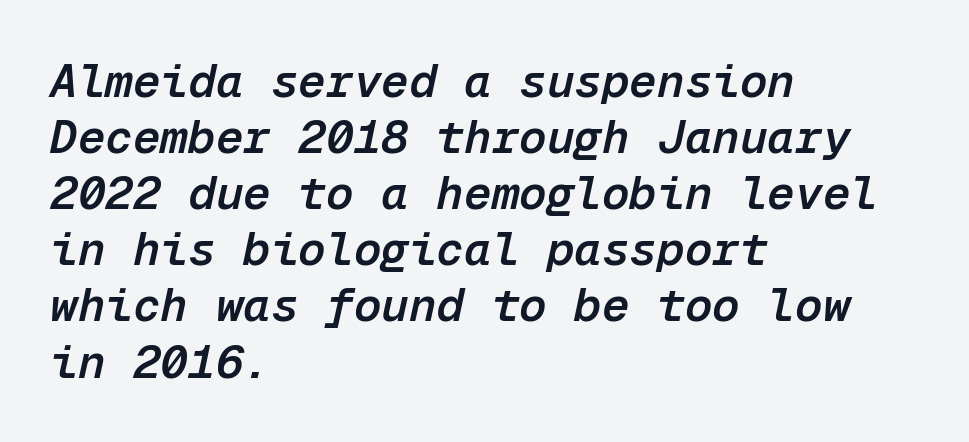
This rendering uses left alignment, leaving the right contour irregular. Is the type slanted? Yes — the strokes lean at a clear angle. Each letter, wide or thin by design, is forced into the same width here. Underline: absent. What stands out about the letter spacing? Nothing — it is the standard amount. Emphasis by weight is partial: semibold.
